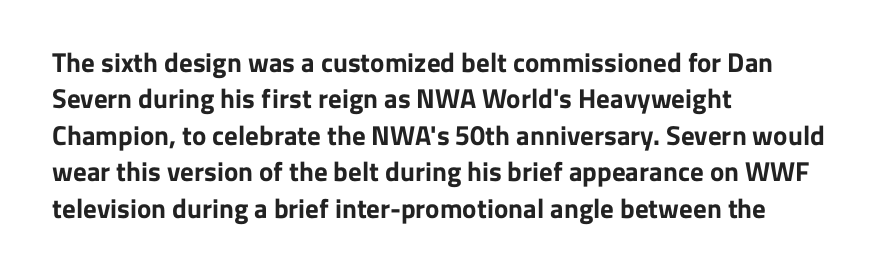
{"italic": "no", "bold": "yes", "underline": "no", "align": "left", "line_spacing": "normal", "line_spacing_ratio": 1.35, "letter_spacing": "normal", "letter_spacing_em": 0.0, "glyph_px": 27}
